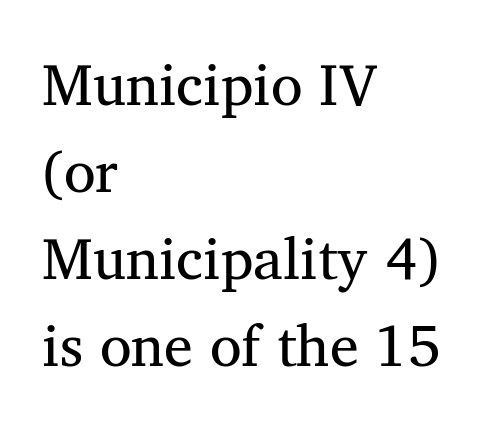
Q: Is the text bold? A: No.
Q: Is the text italic (slanted)? A: No, it is upright.
Q: Is the typeface a serif or a sans-serif typeface? A: Serif.
Q: Is the text underlined? A: No.
Q: How is the paragraph aligned? A: Left-aligned.
Q: Is the spacing between letters normal or unusually wide? A: Normal.
Q: Is the spacing between lines tight, normal or loose? A: Normal.
Q: Width (condensed, normal, or wide)? A: Normal.
Q: Stroke contrast? A: Medium.
Q: x-height? A: Medium.
Q: Monospaced? A: No.
